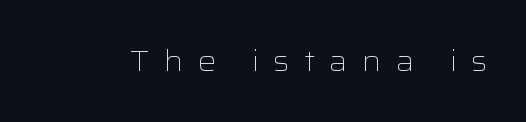
Q: Is the text bold? A: No.
Q: Is the text italic (slanted)? A: No, it is upright.
Q: Is the typeface a serif or a sans-serif typeface? A: Sans-serif.
Q: Is the text underlined? A: No.
Q: Is the spacing between letters normal or unusually wide? A: Unusually wide.
Q: Width (condensed, normal, or wide)? A: Wide.
Q: Stroke contrast? A: Low.
Q: x-height? A: Medium.
Q: Monospaced? A: No.
